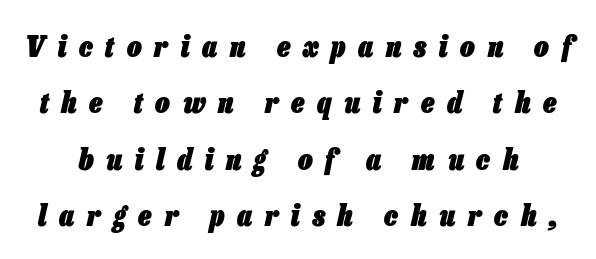
{"italic": "yes", "lean": "right", "slant_degrees": 13, "bold": "yes", "weight": "heavy", "width": "condensed", "stroke_contrast": "low", "x_height": "medium", "monospaced": "no", "underline": "no", "line_spacing": "loose", "line_spacing_ratio": 1.94, "letter_spacing": "wide", "letter_spacing_em": 0.44, "glyph_px": 29}
